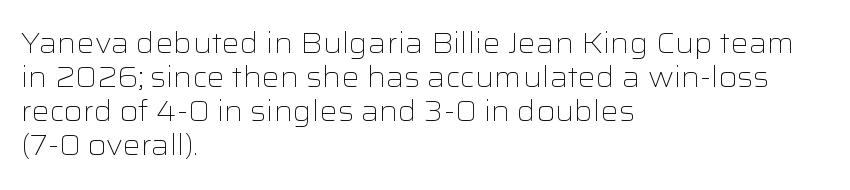
Looks like regular typesetting: each glyph gets only the width it needs. Words float on clear page, feet unadorned. Short and long lines alike share a common starting point at left. The passage shown has conventional tracking throughout.
